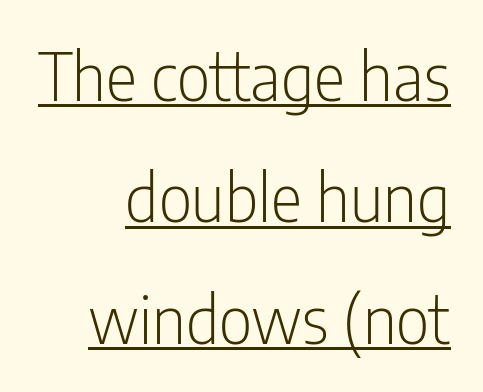
{"serif": "no", "italic": "no", "bold": "no", "weight": "light", "width": "condensed", "stroke_contrast": "low", "x_height": "medium", "monospaced": "no", "underline": "yes", "align": "right", "line_spacing_ratio": 1.84, "letter_spacing": "normal", "letter_spacing_em": 0.0, "glyph_px": 66}
